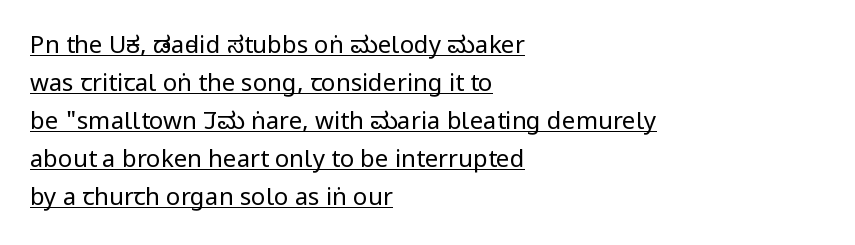
This rendering uses left alignment, leaving the right contour irregular. The rendering uses a moderate line-height, typical for paragraphs. Decoration check: the copy is underlined. Nope, not italic — everything's standing straight. The font is comparable to plain body text, perhaps lighter.
